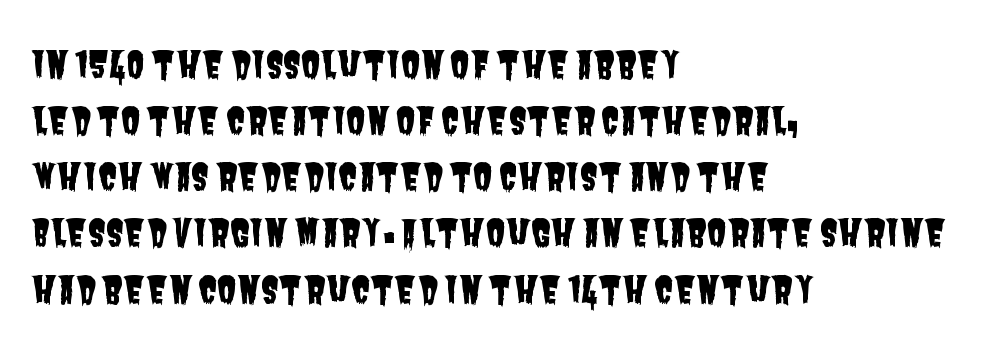
Q: Is the typeface a serif or a sans-serif typeface? A: Sans-serif.
Q: Is the text underlined? A: No.
Q: How is the paragraph aligned? A: Left-aligned.
Q: Is the spacing between letters normal or unusually wide? A: Normal.
Q: Is the spacing between lines tight, normal or loose? A: Normal.
Q: Width (condensed, normal, or wide)? A: Condensed.
Q: Stroke contrast? A: Low.
Q: x-height? A: Large.
Q: Monospaced? A: No.
